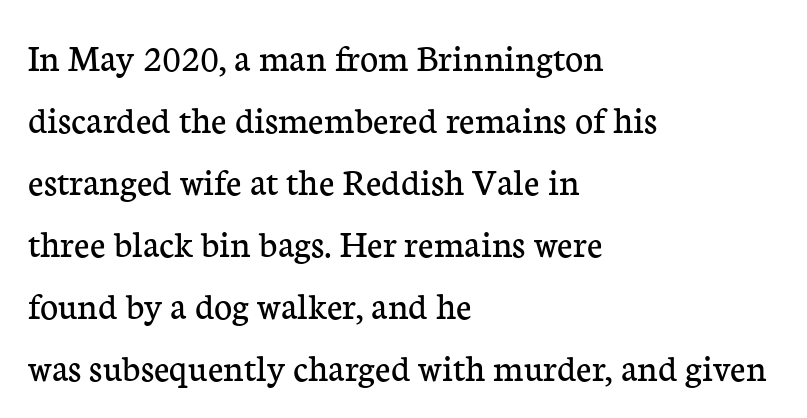
{"serif": "yes", "italic": "no", "bold": "no", "weight": "regular", "width": "normal", "stroke_contrast": "low", "x_height": "medium", "monospaced": "no", "underline": "no", "align": "left", "line_spacing": "normal", "line_spacing_ratio": 1.59, "letter_spacing": "normal", "letter_spacing_em": 0.0, "glyph_px": 39}
